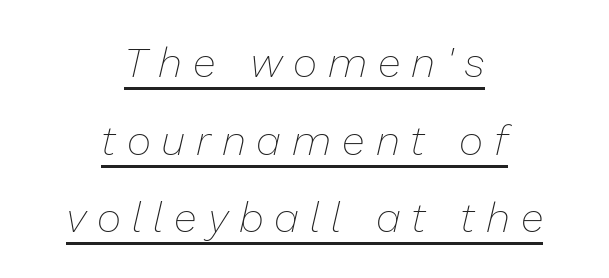
The letterforms stand isolated, each surrounded by extra space. Each letter keeps its own natural width here, so spacing adapts to shape. A light-to-regular cut is what we see here. The letters are slanted; this is an italic face. The lettering is marked with a stroke running underneath it.
